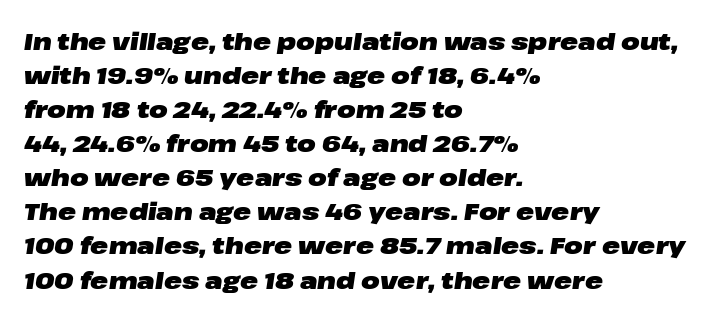
The image shows 24 px bold type, italic (leaning right); set left-aligned, normal line spacing (1.42x), normal letter spacing, not underlined.
